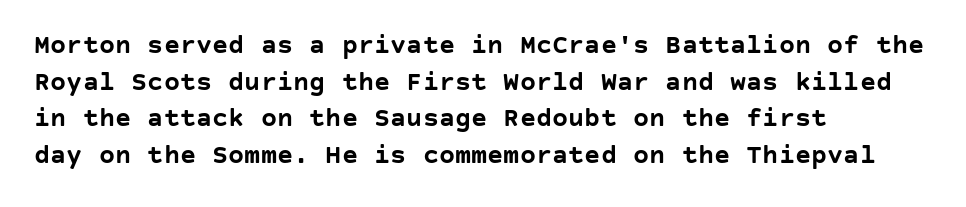
Q: Is the text bold? A: Yes.
Q: Is the text italic (slanted)? A: No, it is upright.
Q: Is the text underlined? A: No.
Q: How is the paragraph aligned? A: Left-aligned.
Q: Is the spacing between letters normal or unusually wide? A: Normal.
Q: Is the spacing between lines tight, normal or loose? A: Normal.
